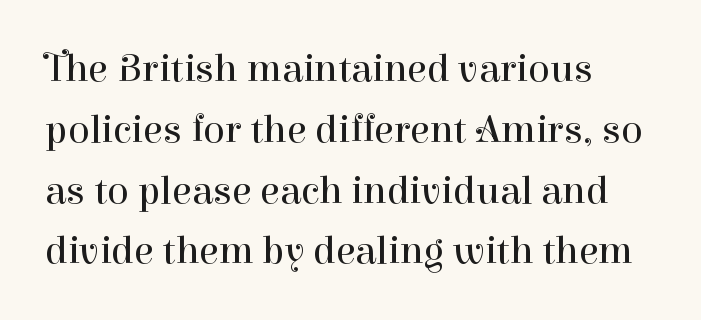
Q: Is the text bold? A: No.
Q: Is the text italic (slanted)? A: No, it is upright.
Q: Is the typeface a serif or a sans-serif typeface? A: Serif.
Q: Is the text underlined? A: No.
Q: How is the paragraph aligned? A: Left-aligned.
Q: Is the spacing between letters normal or unusually wide? A: Normal.
Q: Is the spacing between lines tight, normal or loose? A: Normal.
Q: Width (condensed, normal, or wide)? A: Normal.
Q: Stroke contrast? A: High.
Q: x-height? A: Medium.
Q: Monospaced? A: No.
